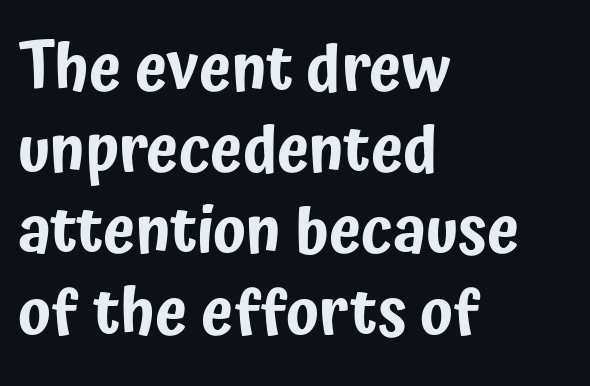
Q: Is the text italic (slanted)? A: No, it is upright.
Q: Is the typeface a serif or a sans-serif typeface? A: Sans-serif.
Q: Is the text underlined? A: No.
Q: How is the paragraph aligned? A: Left-aligned.
Q: Is the spacing between letters normal or unusually wide? A: Normal.
Q: Is the spacing between lines tight, normal or loose? A: Normal.
Q: Width (condensed, normal, or wide)? A: Condensed.
Q: Stroke contrast? A: Low.
Q: x-height? A: Medium.
Q: Monospaced? A: No.
